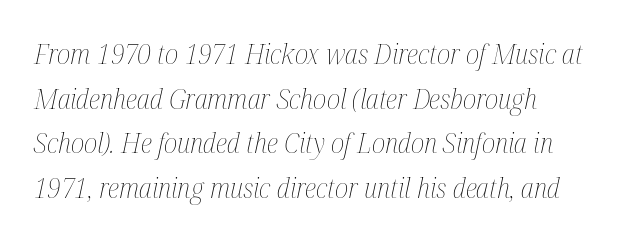
The rows are spaced the way most documents space them. Short and long lines alike share a common starting point at left. Quick note: italic. The face used here is proportionally spaced, like ordinary book or web type.
